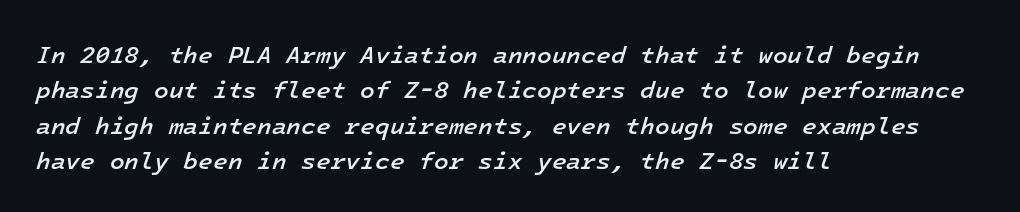
The image shows 24 px text type, italic (leaning right); set left-aligned, normal line spacing (1.47x), normal letter spacing, not underlined.
